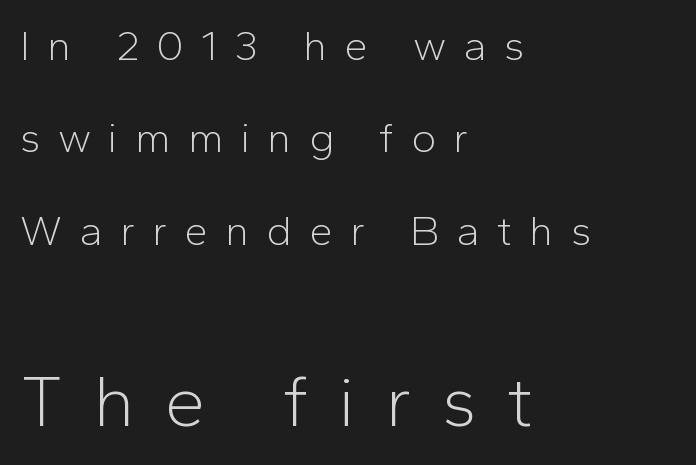
Q: Is the text bold? A: No.
Q: Is the text italic (slanted)? A: No, it is upright.
Q: Is the typeface a serif or a sans-serif typeface? A: Sans-serif.
Q: Is the text underlined? A: No.
Q: How is the paragraph aligned? A: Left-aligned.
Q: Is the spacing between letters normal or unusually wide? A: Unusually wide.
Q: Is the spacing between lines tight, normal or loose? A: Loose.
Q: Which block of text is set in a larger size, the first (top) or the second (bottom)? A: The second (bottom) one.
Q: Width (condensed, normal, or wide)? A: Normal.
Q: Stroke contrast? A: Low.
Q: x-height? A: Medium.
Q: Monospaced? A: No.
